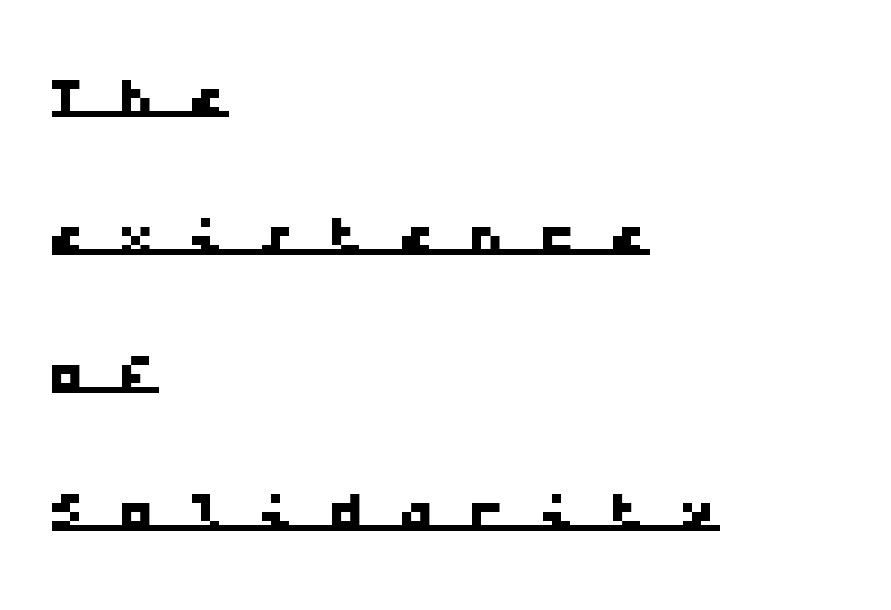
Q: Is the typeface a serif or a sans-serif typeface? A: Sans-serif.
Q: Is the text underlined? A: Yes.
Q: How is the paragraph aligned? A: Left-aligned.
Q: Is the spacing between letters normal or unusually wide? A: Unusually wide.
Q: Width (condensed, normal, or wide)? A: Wide.
Q: Stroke contrast? A: Low.
Q: x-height? A: Medium.
Q: Monospaced? A: Yes.
